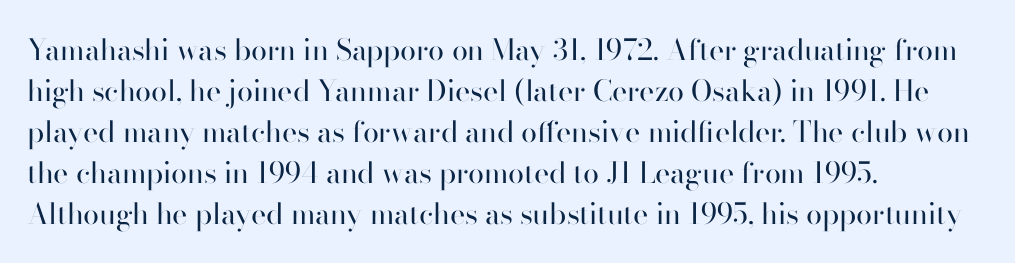
{"serif": "no", "italic": "no", "bold": "no", "weight": "regular", "width": "normal", "stroke_contrast": "high", "x_height": "small", "monospaced": "no", "underline": "no", "align": "left", "line_spacing": "normal", "line_spacing_ratio": 1.41, "letter_spacing": "normal", "letter_spacing_em": 0.0, "glyph_px": 29}
